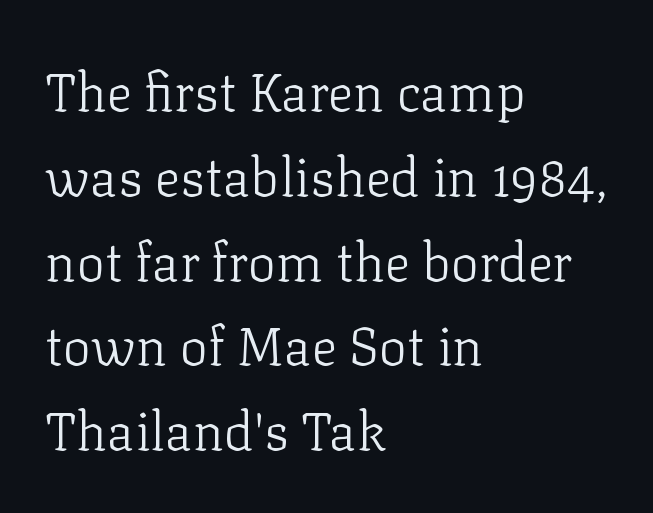
Q: Is the text bold? A: No.
Q: Is the text italic (slanted)? A: No, it is upright.
Q: Is the typeface a serif or a sans-serif typeface? A: Serif.
Q: Is the text underlined? A: No.
Q: How is the paragraph aligned? A: Left-aligned.
Q: Is the spacing between letters normal or unusually wide? A: Normal.
Q: Is the spacing between lines tight, normal or loose? A: Normal.
Q: Width (condensed, normal, or wide)? A: Normal.
Q: Stroke contrast? A: Low.
Q: x-height? A: Medium.
Q: Monospaced? A: No.
